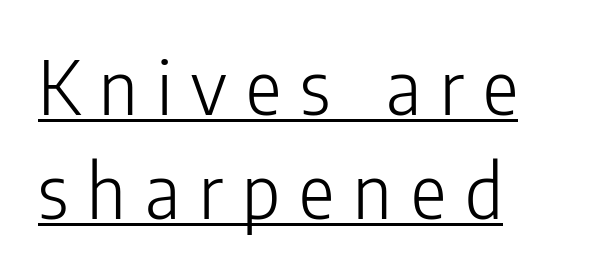
{"serif": "no", "italic": "no", "bold": "no", "weight": "light", "width": "condensed", "stroke_contrast": "low", "x_height": "medium", "monospaced": "no", "underline": "yes", "align": "left", "line_spacing": "normal", "line_spacing_ratio": 1.41, "letter_spacing": "wide", "letter_spacing_em": 0.26, "glyph_px": 74}
